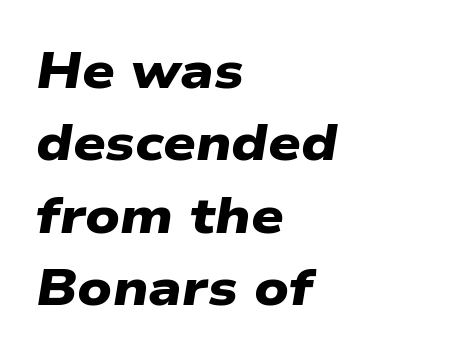
Any mark beneath the type? The region is blank. Line spacing here is normal. The passage shown has conventional tracking throughout. These words are printed bold, with thick strokes throughout.
